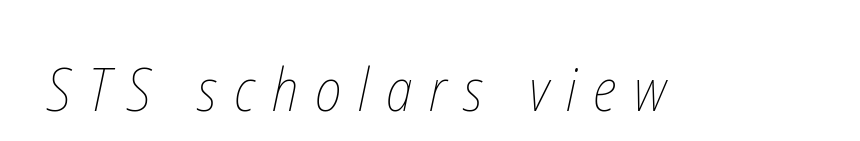
Q: Is the text bold? A: No.
Q: Is the text underlined? A: No.
Q: Is the spacing between letters normal or unusually wide? A: Unusually wide.
Q: Width (condensed, normal, or wide)? A: Condensed.
Q: Stroke contrast? A: Low.
Q: x-height? A: Medium.
Q: Monospaced? A: No.
